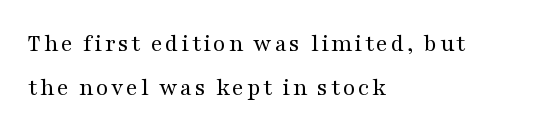
Q: Is the text bold? A: No.
Q: Is the text italic (slanted)? A: No, it is upright.
Q: Is the text underlined? A: No.
Q: How is the paragraph aligned? A: Left-aligned.
